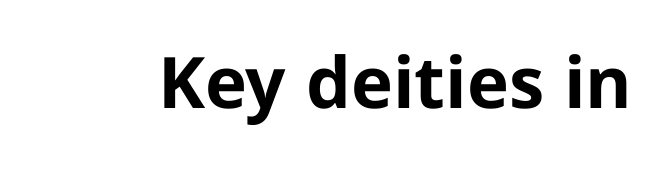
Q: Is the text bold? A: Yes.
Q: Is the text italic (slanted)? A: No, it is upright.
Q: Is the typeface a serif or a sans-serif typeface? A: Sans-serif.
Q: Is the text underlined? A: No.
Q: Is the spacing between letters normal or unusually wide? A: Normal.
Q: Width (condensed, normal, or wide)? A: Normal.
Q: Stroke contrast? A: Low.
Q: x-height? A: Medium.
Q: Monospaced? A: No.
